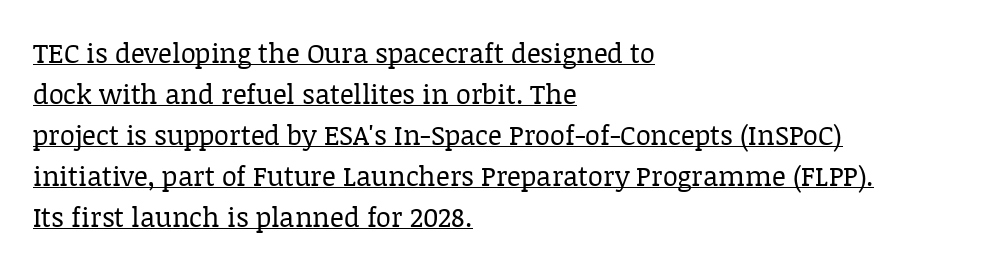
Q: Is the text bold? A: No.
Q: Is the text italic (slanted)? A: No, it is upright.
Q: Is the text underlined? A: Yes.
Q: How is the paragraph aligned? A: Left-aligned.
Q: Is the spacing between letters normal or unusually wide? A: Normal.
Q: Is the spacing between lines tight, normal or loose? A: Normal.
